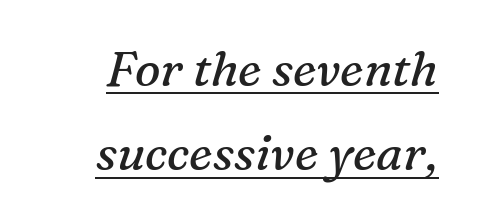
Q: Is the text bold? A: No.
Q: Is the text italic (slanted)? A: Yes, it leans right by about 16 degrees.
Q: Is the typeface a serif or a sans-serif typeface? A: Serif.
Q: Is the text underlined? A: Yes.
Q: Is the spacing between letters normal or unusually wide? A: Normal.
Q: Width (condensed, normal, or wide)? A: Normal.
Q: Stroke contrast? A: Medium.
Q: x-height? A: Medium.
Q: Monospaced? A: No.
